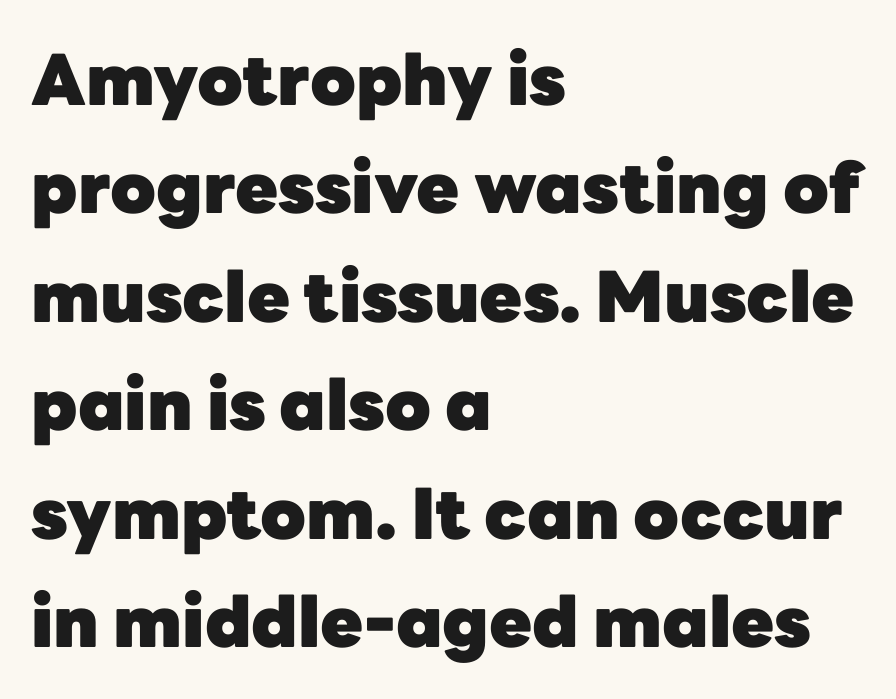
If you drew a line through each stem, it would be perfectly vertical. Leading: standard. The rendering anchors every line to the left-hand side. The strokes are fattened all the way to bold. The foot of each line stays bare and open.
